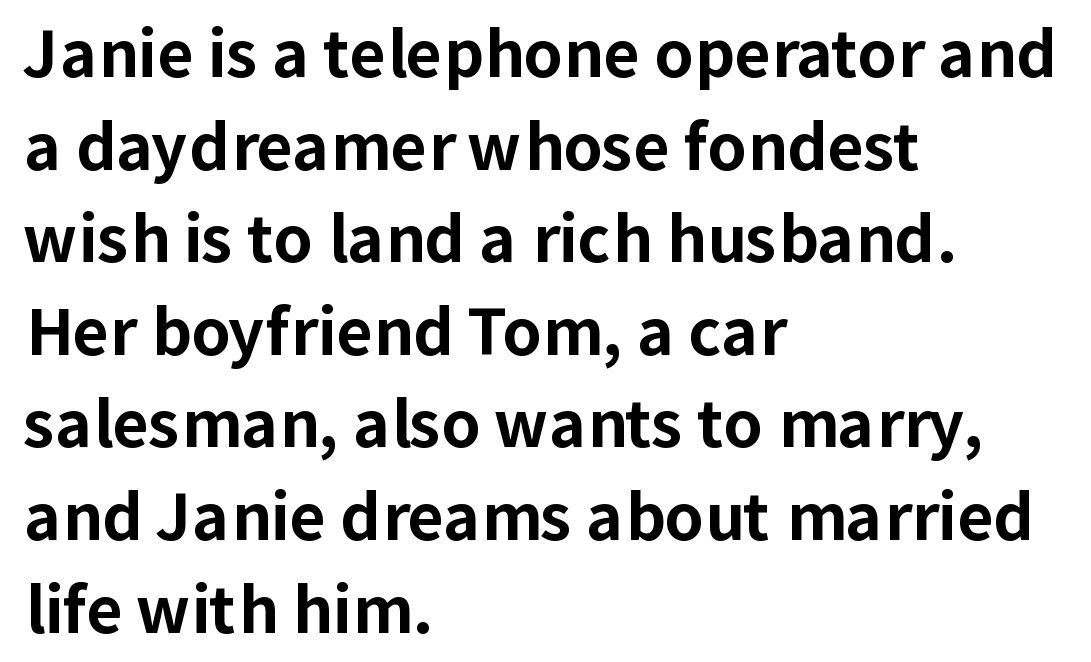
{"serif": "no", "italic": "no", "bold": "yes", "weight": "bold", "width": "normal", "stroke_contrast": "low", "x_height": "medium", "monospaced": "no", "underline": "no", "align": "left", "line_spacing": "normal", "line_spacing_ratio": 1.47, "letter_spacing": "normal", "letter_spacing_em": 0.0, "glyph_px": 63}
